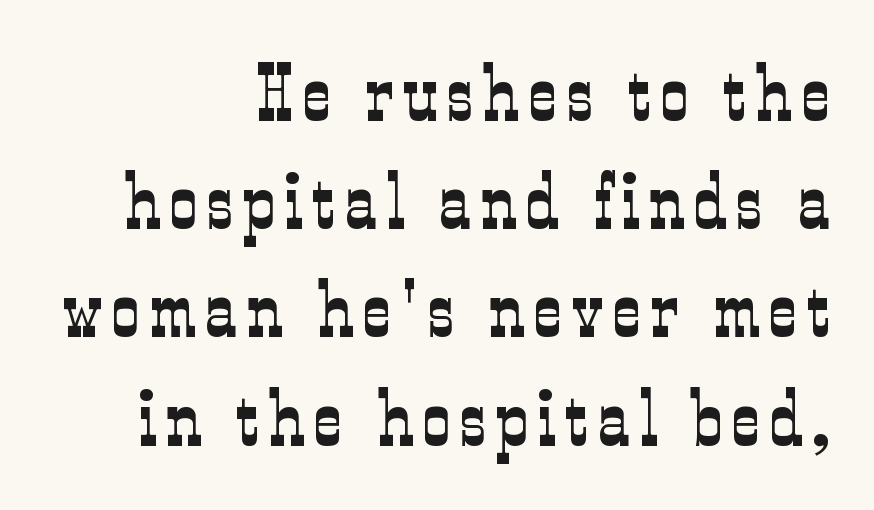
Q: Is the text bold? A: No.
Q: Is the text italic (slanted)? A: No, it is upright.
Q: Is the typeface a serif or a sans-serif typeface? A: Serif.
Q: Is the text underlined? A: No.
Q: How is the paragraph aligned? A: Right-aligned.
Q: Is the spacing between lines tight, normal or loose? A: Normal.
Q: Width (condensed, normal, or wide)? A: Condensed.
Q: Stroke contrast? A: Low.
Q: x-height? A: Medium.
Q: Monospaced? A: No.
